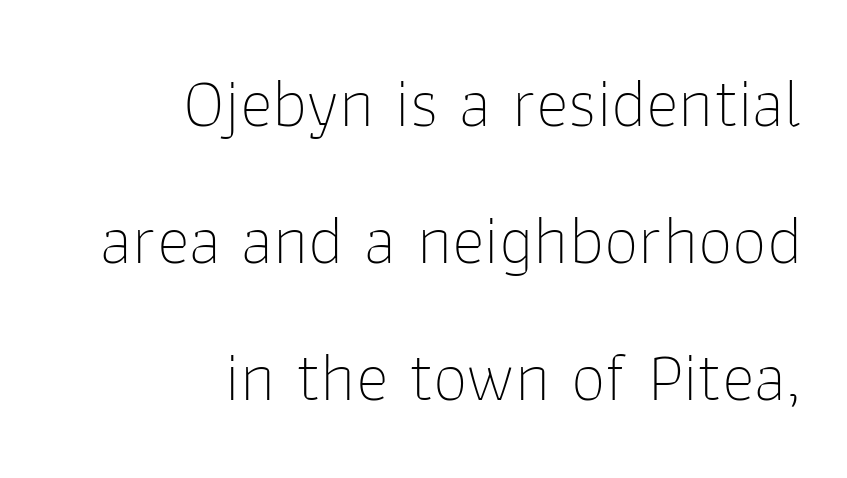
Q: Is the text bold? A: No.
Q: Is the text italic (slanted)? A: No, it is upright.
Q: Is the typeface a serif or a sans-serif typeface? A: Sans-serif.
Q: Is the text underlined? A: No.
Q: How is the paragraph aligned? A: Right-aligned.
Q: Is the spacing between letters normal or unusually wide? A: Normal.
Q: Is the spacing between lines tight, normal or loose? A: Loose.
Q: Width (condensed, normal, or wide)? A: Normal.
Q: Stroke contrast? A: Low.
Q: x-height? A: Medium.
Q: Monospaced? A: No.
